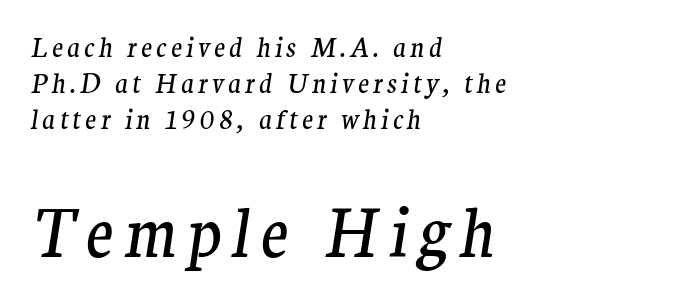
Q: Is the text bold? A: No.
Q: Is the text italic (slanted)? A: Yes, it leans right by about 9 degrees.
Q: Is the typeface a serif or a sans-serif typeface? A: Serif.
Q: Is the text underlined? A: No.
Q: How is the paragraph aligned? A: Left-aligned.
Q: Is the spacing between lines tight, normal or loose? A: Normal.
Q: Which block of text is set in a larger size, the first (top) or the second (bottom)? A: The second (bottom) one.
Q: Width (condensed, normal, or wide)? A: Normal.
Q: Stroke contrast? A: Medium.
Q: x-height? A: Medium.
Q: Monospaced? A: No.
